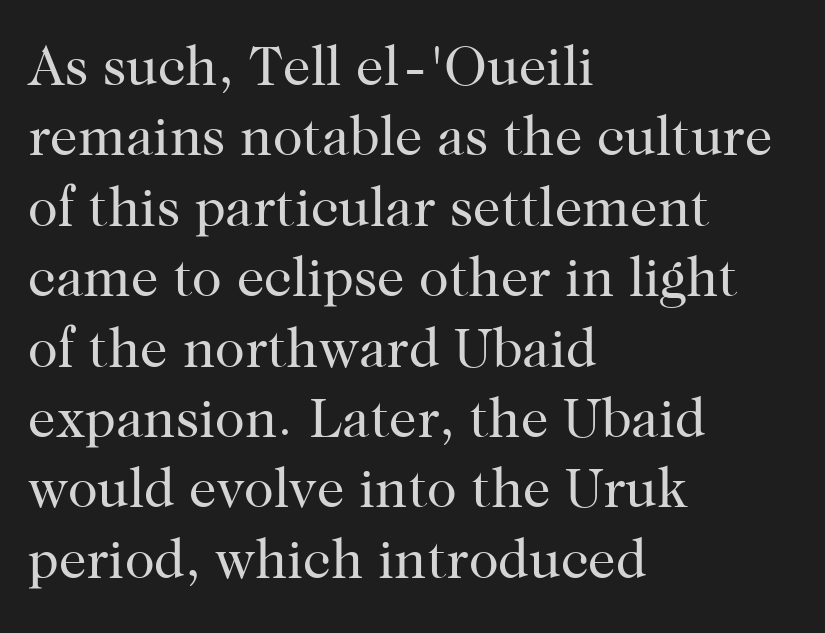
Teacher's note: observe the even left margin — that is flush-left alignment. Look at the tracking — it's just the regular setting, nothing added. No heavy texture on the line: the type isn't bold. Every character sits straight up, as roman type does. The specimen omits any rule beneath the text block's lines.
